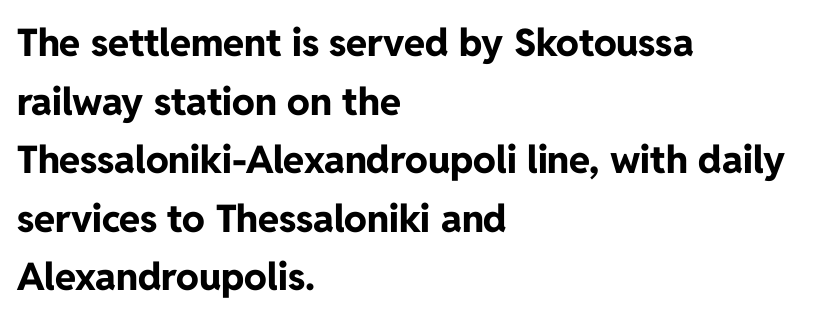
Q: Is the text bold? A: Yes.
Q: Is the text italic (slanted)? A: No, it is upright.
Q: Is the typeface a serif or a sans-serif typeface? A: Sans-serif.
Q: Is the text underlined? A: No.
Q: How is the paragraph aligned? A: Left-aligned.
Q: Is the spacing between letters normal or unusually wide? A: Normal.
Q: Is the spacing between lines tight, normal or loose? A: Normal.
Q: Width (condensed, normal, or wide)? A: Normal.
Q: Stroke contrast? A: Low.
Q: x-height? A: Medium.
Q: Monospaced? A: No.
